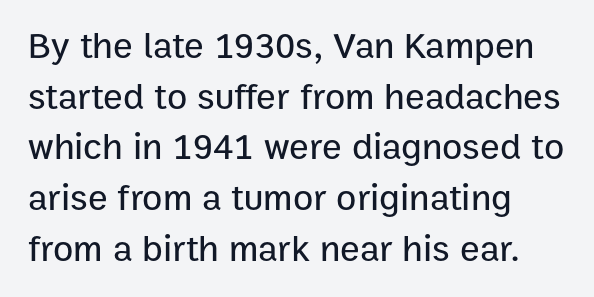
Q: Is the text italic (slanted)? A: No, it is upright.
Q: Is the typeface a serif or a sans-serif typeface? A: Sans-serif.
Q: Is the text underlined? A: No.
Q: How is the paragraph aligned? A: Left-aligned.
Q: Is the spacing between letters normal or unusually wide? A: Normal.
Q: Is the spacing between lines tight, normal or loose? A: Normal.
Q: Width (condensed, normal, or wide)? A: Normal.
Q: Stroke contrast? A: Low.
Q: x-height? A: Medium.
Q: Monospaced? A: No.
